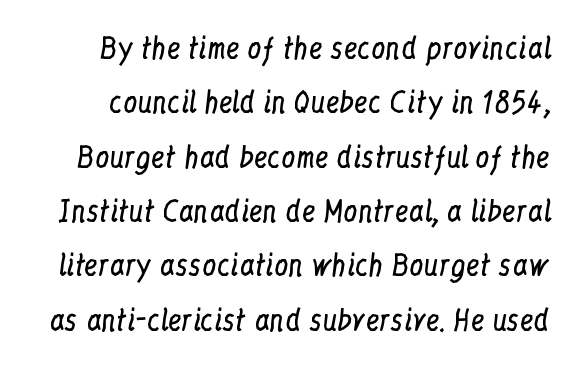
Q: Is the text bold? A: No.
Q: Is the text italic (slanted)? A: Yes.
Q: Is the typeface a serif or a sans-serif typeface? A: Serif.
Q: Is the text underlined? A: No.
Q: Is the spacing between letters normal or unusually wide? A: Normal.
Q: Is the spacing between lines tight, normal or loose? A: Loose.
Q: Width (condensed, normal, or wide)? A: Condensed.
Q: Stroke contrast? A: Low.
Q: x-height? A: Medium.
Q: Monospaced? A: No.
